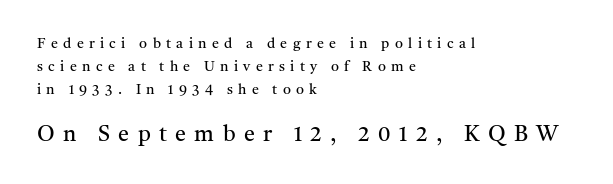
Q: Is the text bold? A: No.
Q: Is the text italic (slanted)? A: No, it is upright.
Q: Is the text underlined? A: No.
Q: How is the paragraph aligned? A: Left-aligned.
Q: Is the spacing between letters normal or unusually wide? A: Unusually wide.
Q: Is the spacing between lines tight, normal or loose? A: Normal.
Q: Which block of text is set in a larger size, the first (top) or the second (bottom)? A: The second (bottom) one.
